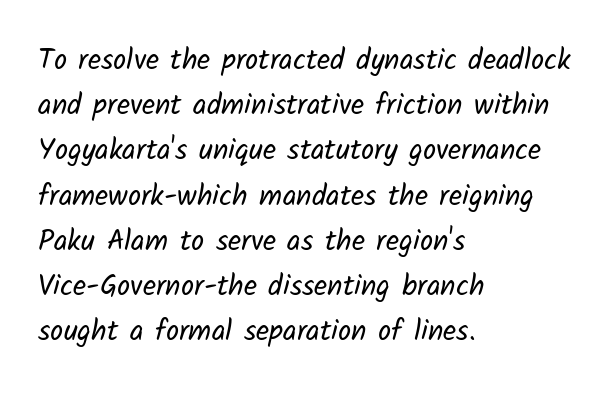
The image shows 29 px regular-weight sans-serif type; set left-aligned, normal line spacing (1.56x), normal letter spacing, not underlined; low stroke contrast and a medium x-height.
